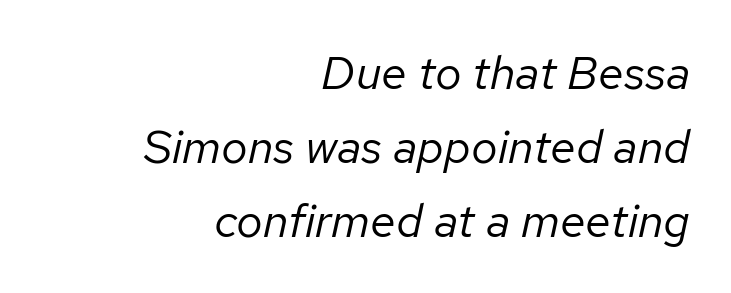
The image shows 47 px regular-weight type, italic (leaning right); set right-aligned, normal line spacing (1.57x), normal letter spacing, not underlined; low stroke contrast and a medium x-height.
